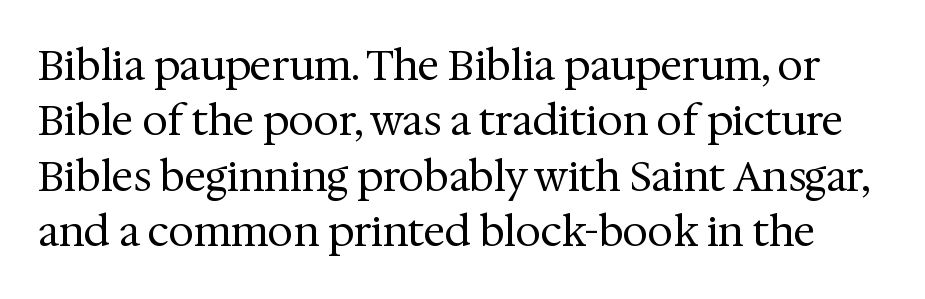
{"serif": "yes", "italic": "no", "bold": "no", "weight": "regular", "width": "normal", "stroke_contrast": "medium", "x_height": "medium", "monospaced": "no", "underline": "no", "line_spacing": "normal", "line_spacing_ratio": 1.35, "letter_spacing": "normal", "letter_spacing_em": 0.0, "glyph_px": 41}
